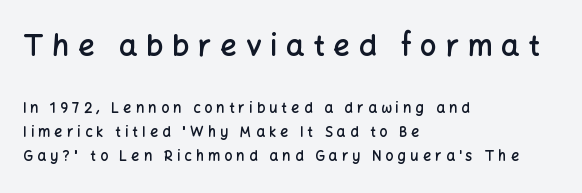
The image shows 29 px semibold sans-serif type, upright; set left-aligned, line spacing 1.72x, unusually wide letter spacing (+0.3 em), not underlined; the first (top) block is 2.07x larger; low stroke contrast and a medium x-height.
